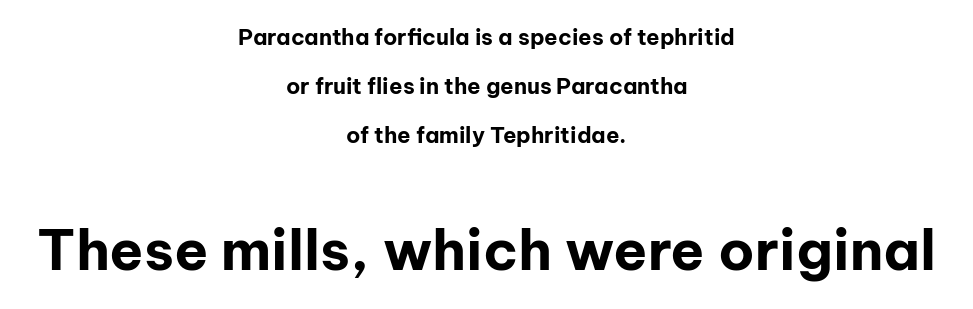
The image shows 56 px bold sans-serif type, upright; set centered, loose line spacing (2.22x), normal letter spacing, not underlined; the second (bottom) block is 2.55x larger; low stroke contrast and a medium x-height.
